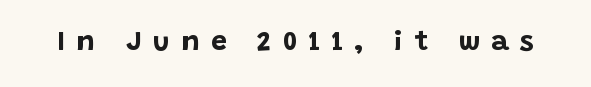
Chunky letters — that's bold for sure. Descenders hang freely into open space. This sample has the flowing, uneven cadence of proportional lettering. Type style note: lacks serifs.
